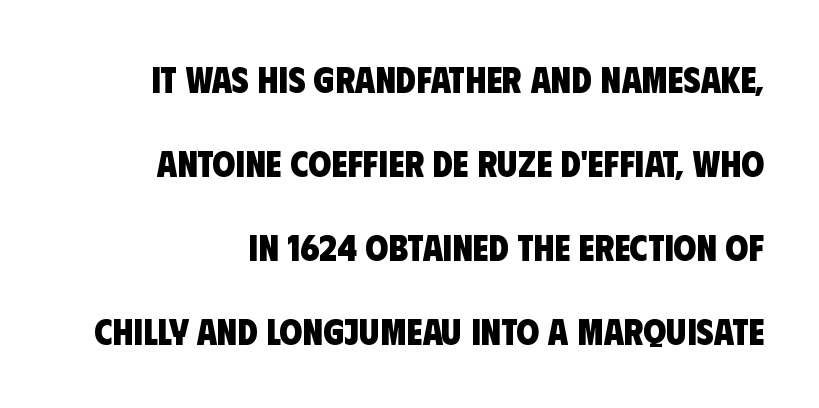
{"serif": "no", "bold": "yes", "weight": "heavy", "width": "condensed", "stroke_contrast": "low", "x_height": "large", "monospaced": "no", "underline": "no", "line_spacing": "loose", "line_spacing_ratio": 2.27, "letter_spacing": "normal", "letter_spacing_em": 0.0, "glyph_px": 37}
